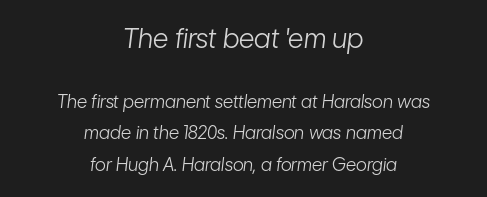
{"italic": "yes", "lean": "right", "slant_degrees": 7, "bold": "no", "underline": "no", "align": "center", "line_spacing_ratio": 1.75, "letter_spacing": "normal", "letter_spacing_em": 0.0, "larger_block": "first", "size_ratio": 1.5, "glyph_px": 27}
